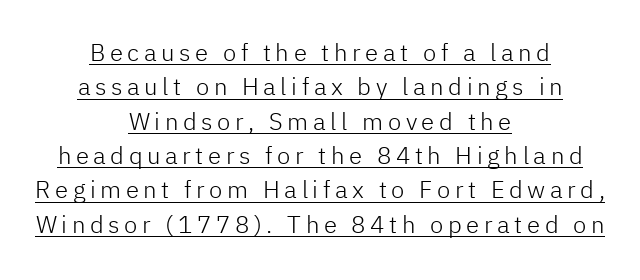
The image shows 24 px text type, upright; set centered, normal line spacing (1.43x), underlined.
